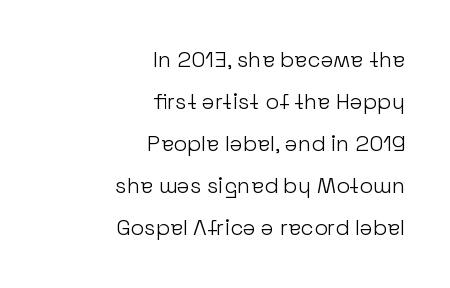
Q: Is the text bold? A: No.
Q: Is the text italic (slanted)? A: No, it is upright.
Q: Is the text underlined? A: No.
Q: How is the paragraph aligned? A: Right-aligned.
Q: Is the spacing between letters normal or unusually wide? A: Normal.
Q: Is the spacing between lines tight, normal or loose? A: Loose.
